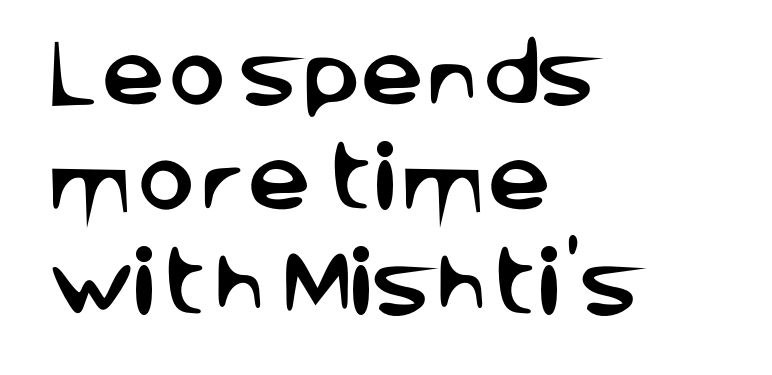
The image shows 71 px sans-serif type, upright; set left-aligned, normal line spacing (1.48x), normal letter spacing, not underlined; low stroke contrast and a large x-height.
